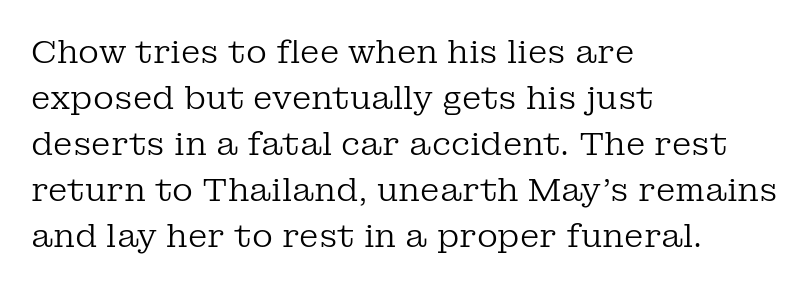
{"serif": "yes", "italic": "no", "bold": "no", "weight": "regular", "width": "normal", "stroke_contrast": "low", "x_height": "medium", "monospaced": "no", "underline": "no", "align": "left", "line_spacing": "normal", "line_spacing_ratio": 1.44, "letter_spacing": "normal", "letter_spacing_em": 0.0, "glyph_px": 32}
